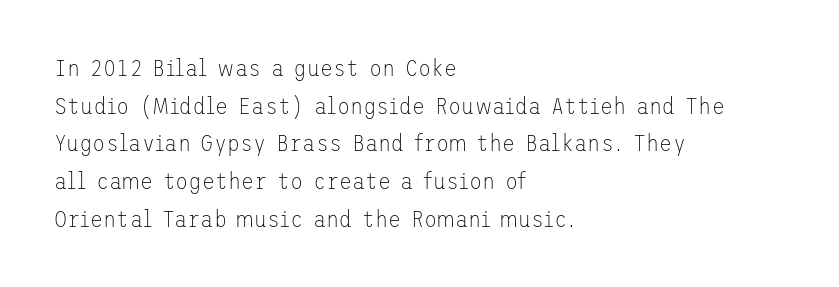
The image shows 24 px text type, upright; set left-aligned, normal line spacing (1.57x), normal letter spacing, not underlined.
